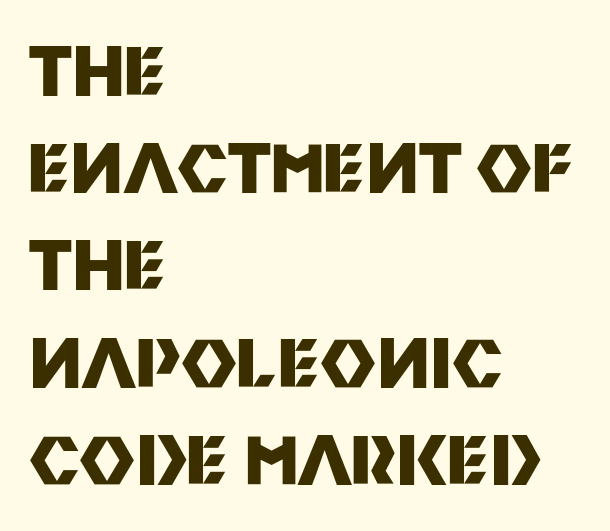
Q: Is the text bold? A: Yes.
Q: Is the text italic (slanted)? A: No, it is upright.
Q: Is the typeface a serif or a sans-serif typeface? A: Sans-serif.
Q: Is the text underlined? A: No.
Q: How is the paragraph aligned? A: Left-aligned.
Q: Is the spacing between letters normal or unusually wide? A: Normal.
Q: Is the spacing between lines tight, normal or loose? A: Normal.
Q: Width (condensed, normal, or wide)? A: Normal.
Q: Stroke contrast? A: Medium.
Q: x-height? A: Large.
Q: Monospaced? A: No.
